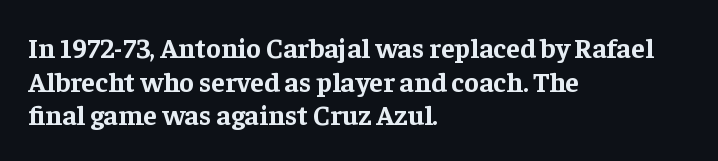
Q: Is the text bold? A: Yes.
Q: Is the text italic (slanted)? A: No, it is upright.
Q: Is the typeface a serif or a sans-serif typeface? A: Serif.
Q: Is the text underlined? A: No.
Q: How is the paragraph aligned? A: Left-aligned.
Q: Is the spacing between letters normal or unusually wide? A: Normal.
Q: Width (condensed, normal, or wide)? A: Normal.
Q: Stroke contrast? A: Low.
Q: x-height? A: Medium.
Q: Monospaced? A: No.
